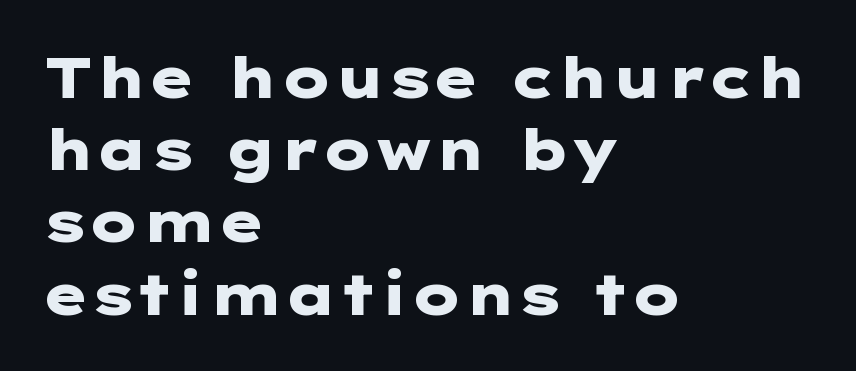
Q: Is the text bold? A: Yes.
Q: Is the text italic (slanted)? A: No, it is upright.
Q: Is the typeface a serif or a sans-serif typeface? A: Sans-serif.
Q: Is the text underlined? A: No.
Q: How is the paragraph aligned? A: Left-aligned.
Q: Is the spacing between letters normal or unusually wide? A: Normal.
Q: Is the spacing between lines tight, normal or loose? A: Normal.
Q: Width (condensed, normal, or wide)? A: Wide.
Q: Stroke contrast? A: Low.
Q: x-height? A: Medium.
